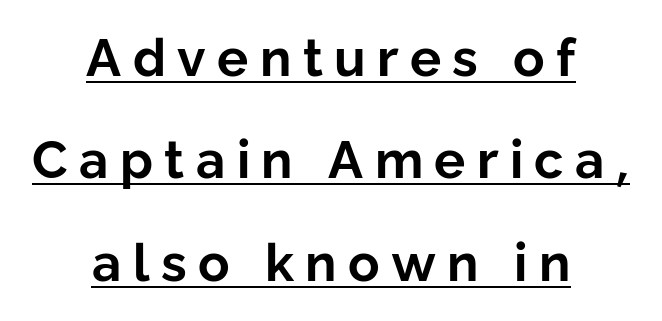
The passage shown is typed in a proportional face where columns would drift. Quick note: interline space is abundant. Quick note: underline on. Notice how the stems are strictly vertical — no italics here.
